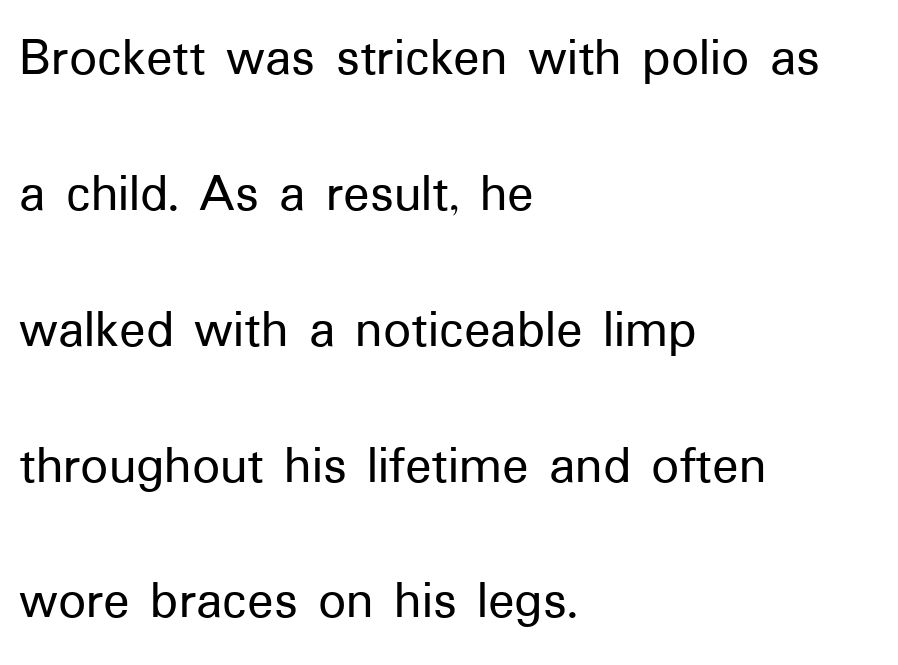
Posture: straight, roman, zero tilt. The letters advance in unequal steps, a hallmark of proportional type. The face used here is a sans, in the tradition of grotesques and geometrics. The lines are spread far apart with generous leading. Each word holds together tightly as a unit, with standard inter-letter gaps.
